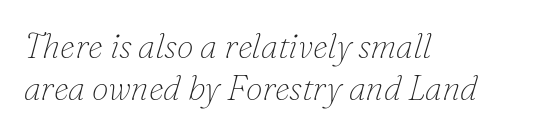
Q: Is the text bold? A: No.
Q: Is the text italic (slanted)? A: Yes, it leans right by about 16 degrees.
Q: Is the typeface a serif or a sans-serif typeface? A: Serif.
Q: Is the text underlined? A: No.
Q: How is the paragraph aligned? A: Left-aligned.
Q: Is the spacing between letters normal or unusually wide? A: Normal.
Q: Width (condensed, normal, or wide)? A: Normal.
Q: Stroke contrast? A: Low.
Q: x-height? A: Small.
Q: Monospaced? A: No.
